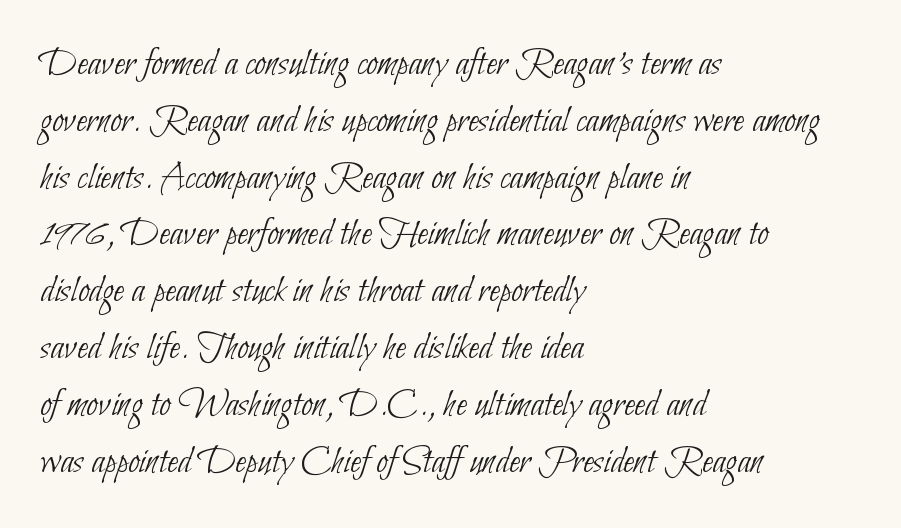
{"serif": "no", "bold": "no", "weight": "thin", "width": "condensed", "stroke_contrast": "low", "x_height": "small", "monospaced": "no", "underline": "no", "align": "left", "line_spacing": "normal", "line_spacing_ratio": 1.42, "letter_spacing": "normal", "letter_spacing_em": 0.0, "glyph_px": 40}
